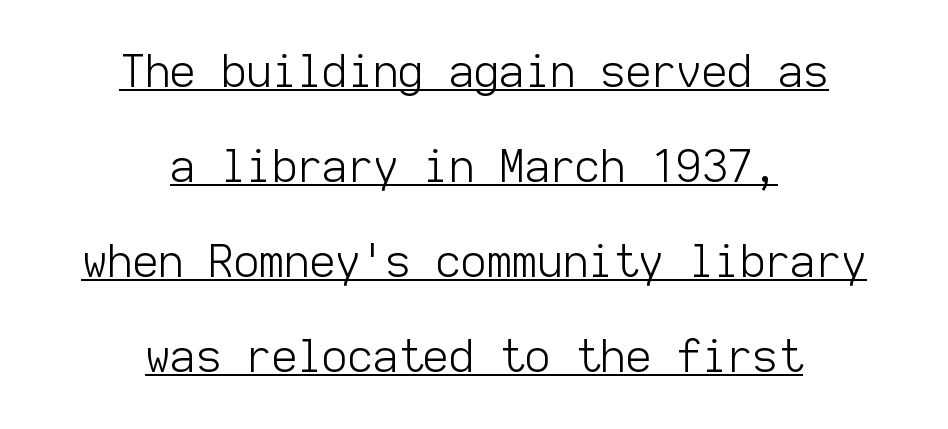
Q: Is the text bold? A: No.
Q: Is the text italic (slanted)? A: No, it is upright.
Q: Is the typeface a serif or a sans-serif typeface? A: Sans-serif.
Q: Is the text underlined? A: Yes.
Q: How is the paragraph aligned? A: Centered.
Q: Is the spacing between letters normal or unusually wide? A: Normal.
Q: Is the spacing between lines tight, normal or loose? A: Loose.
Q: Width (condensed, normal, or wide)? A: Normal.
Q: Stroke contrast? A: Low.
Q: x-height? A: Medium.
Q: Monospaced? A: Yes.
